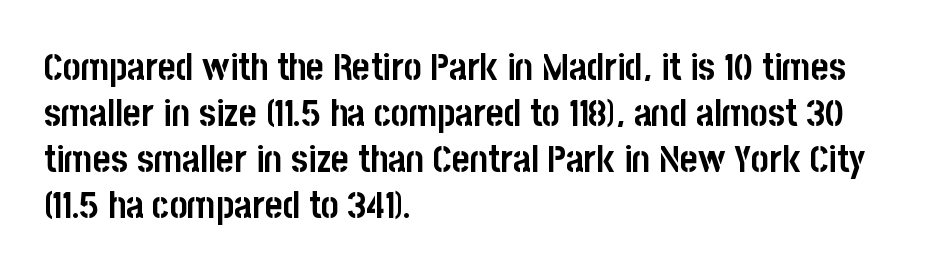
The image shows 38 px semibold, condensed sans-serif type, upright; set left-aligned, line spacing 1.21x, normal letter spacing, not underlined; low stroke contrast and a large x-height.
